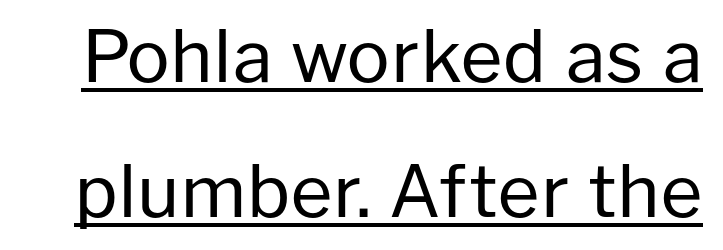
Q: Is the text bold? A: No.
Q: Is the text italic (slanted)? A: No, it is upright.
Q: Is the typeface a serif or a sans-serif typeface? A: Sans-serif.
Q: Is the text underlined? A: Yes.
Q: Is the spacing between letters normal or unusually wide? A: Normal.
Q: Width (condensed, normal, or wide)? A: Normal.
Q: Stroke contrast? A: Low.
Q: x-height? A: Medium.
Q: Monospaced? A: No.
